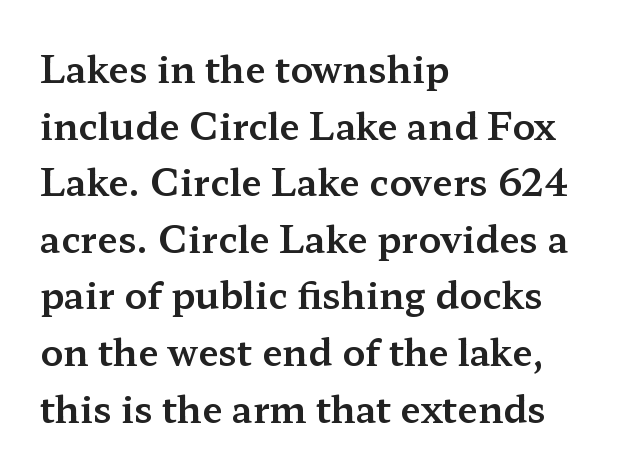
{"serif": "yes", "italic": "no", "width": "wide", "stroke_contrast": "medium", "x_height": "medium", "monospaced": "no", "underline": "no", "align": "left", "line_spacing": "normal", "line_spacing_ratio": 1.53, "letter_spacing": "normal", "letter_spacing_em": 0.0, "glyph_px": 37}
